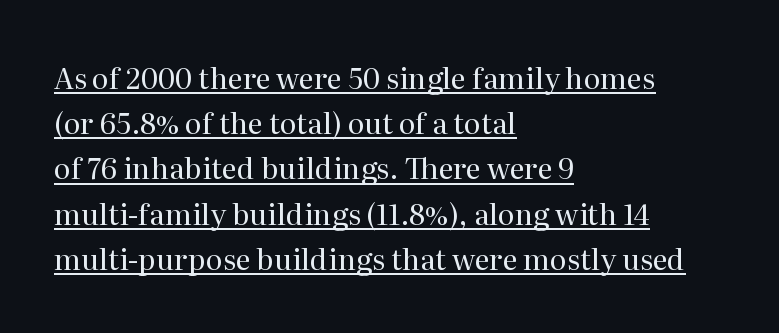
This sample uses a serif face. Tall strokes in this sample are plumb rather than angled. Think of a printed novel: that variable character pitch is what you see here. How are the letters spaced? Ordinarily, with no added tracking. These lines stack with their left ends in a neat column.
